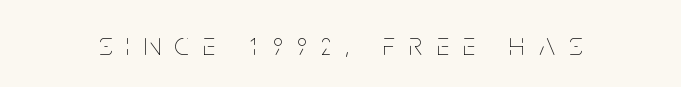
The space directly below the letters is spotless. Students, note that the glyphs here are deliberately spaced far apart. This is the regular roman posture of the typeface. These lines are rendered in a variable-pitch font. Is this a heavy cut? Hardly; it is regular or lighter.
